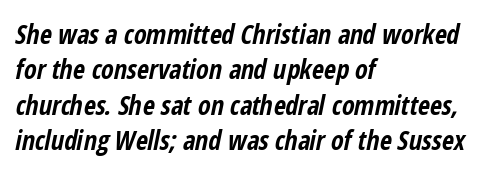
The image shows 26 px bold type, italic (leaning right); set left-aligned, normal line spacing (1.36x), normal letter spacing, not underlined.
